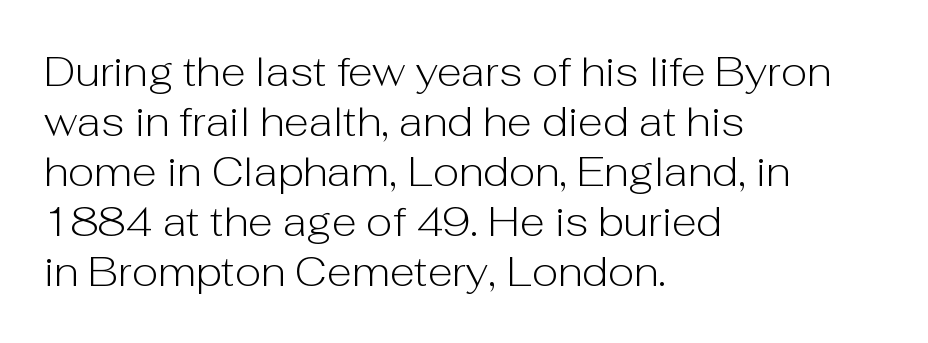
{"serif": "no", "italic": "no", "bold": "no", "weight": "light", "width": "normal", "stroke_contrast": "low", "x_height": "medium", "monospaced": "no", "underline": "no", "align": "left", "line_spacing_ratio": 1.22, "letter_spacing": "normal", "letter_spacing_em": 0.0, "glyph_px": 41}
